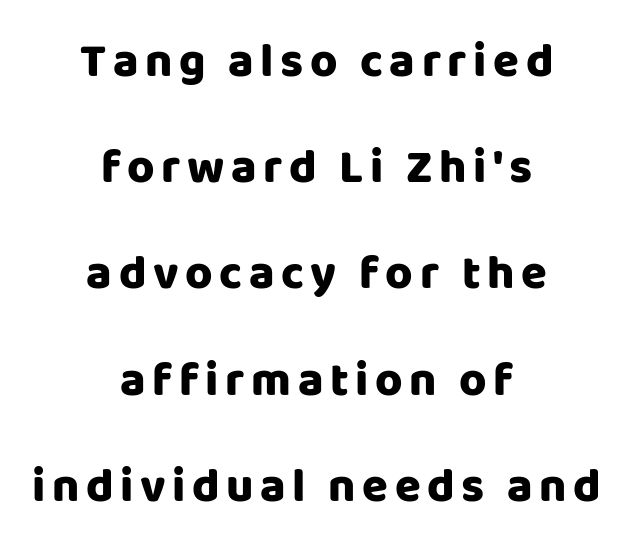
{"serif": "no", "italic": "no", "bold": "yes", "weight": "heavy", "width": "normal", "stroke_contrast": "low", "x_height": "large", "monospaced": "no", "underline": "no", "align": "center", "line_spacing": "loose", "line_spacing_ratio": 2.26, "glyph_px": 47}
